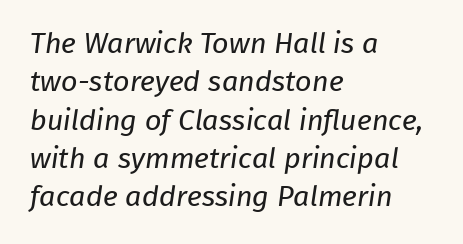
Q: Is the text bold? A: No.
Q: Is the typeface a serif or a sans-serif typeface? A: Sans-serif.
Q: Is the text underlined? A: No.
Q: How is the paragraph aligned? A: Left-aligned.
Q: Is the spacing between letters normal or unusually wide? A: Normal.
Q: Is the spacing between lines tight, normal or loose? A: Normal.
Q: Width (condensed, normal, or wide)? A: Normal.
Q: Stroke contrast? A: Low.
Q: x-height? A: Medium.
Q: Monospaced? A: No.
